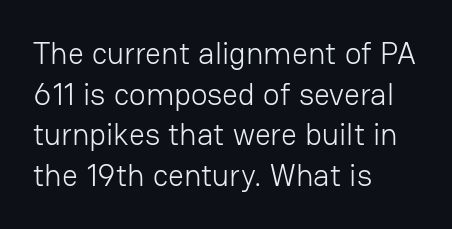
Q: Is the text bold? A: No.
Q: Is the text italic (slanted)? A: No, it is upright.
Q: Is the typeface a serif or a sans-serif typeface? A: Sans-serif.
Q: Is the text underlined? A: No.
Q: How is the paragraph aligned? A: Left-aligned.
Q: Is the spacing between letters normal or unusually wide? A: Normal.
Q: Is the spacing between lines tight, normal or loose? A: Normal.
Q: Width (condensed, normal, or wide)? A: Normal.
Q: Stroke contrast? A: Low.
Q: x-height? A: Medium.
Q: Monospaced? A: No.
